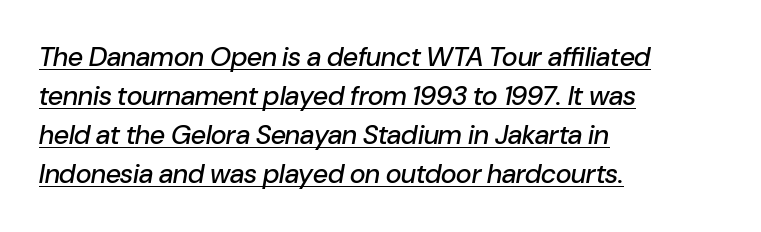
{"italic": "yes", "lean": "right", "slant_degrees": 10, "underline": "yes", "align": "left", "line_spacing": "normal", "line_spacing_ratio": 1.45, "letter_spacing": "normal", "letter_spacing_em": 0.0, "glyph_px": 27}
